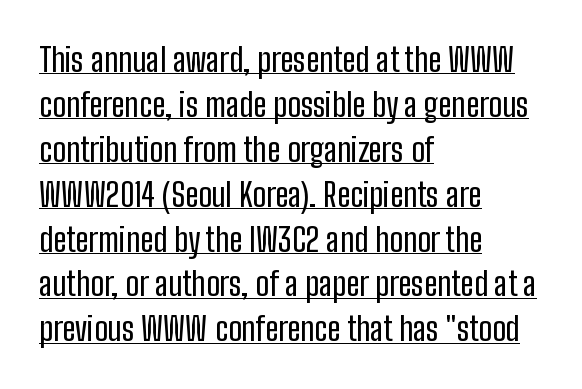
Q: Is the text italic (slanted)? A: No, it is upright.
Q: Is the typeface a serif or a sans-serif typeface? A: Sans-serif.
Q: Is the text underlined? A: Yes.
Q: How is the paragraph aligned? A: Left-aligned.
Q: Is the spacing between letters normal or unusually wide? A: Normal.
Q: Is the spacing between lines tight, normal or loose? A: Normal.
Q: Width (condensed, normal, or wide)? A: Condensed.
Q: Stroke contrast? A: Low.
Q: x-height? A: Medium.
Q: Monospaced? A: No.
